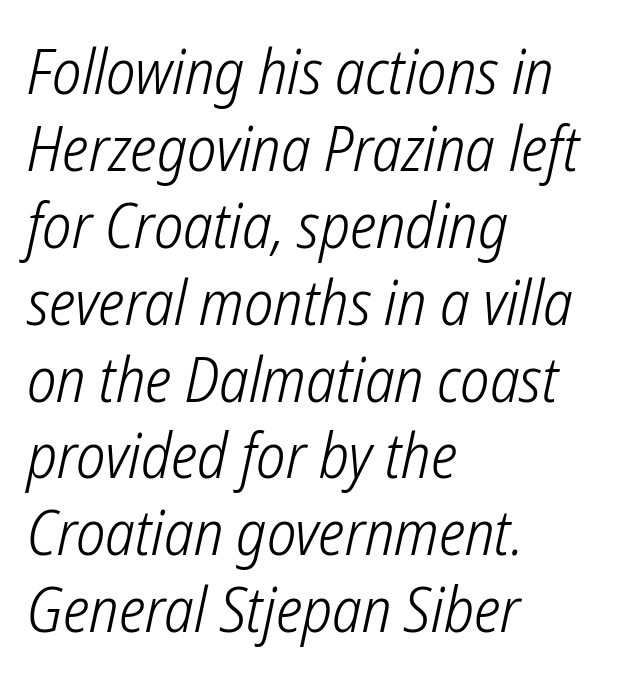
The image shows 62 px light, condensed sans-serif type; set left-aligned, line spacing 1.24x, normal letter spacing, not underlined; low stroke contrast and a medium x-height.
